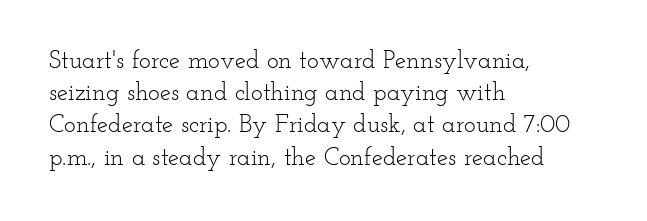
{"italic": "no", "bold": "no", "underline": "no", "align": "left", "line_spacing": "normal", "line_spacing_ratio": 1.29, "letter_spacing": "normal", "letter_spacing_em": 0.0, "glyph_px": 25}
